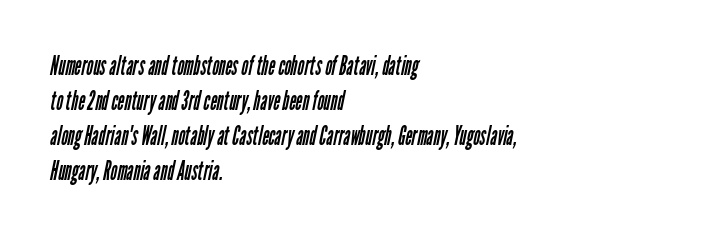
The gap between lines stays unmarked. Words appear dense and cohesive because spacing is normal. Is there much room between lines? A standard amount, neither cramped nor airy. The rag falls on the right side of this text block. Vertical stems look standard width or narrower in stroke.
